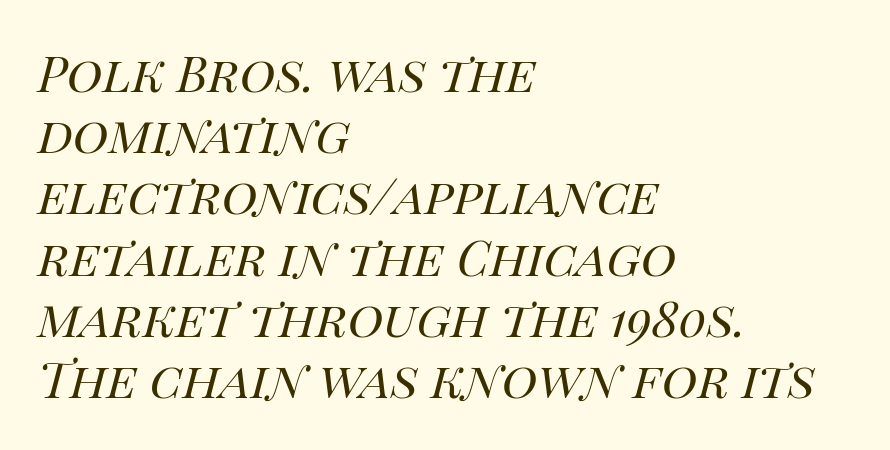
The image shows 49 px regular-weight type, italic (leaning right); set left-aligned, normal line spacing (1.25x), normal letter spacing, not underlined; high stroke contrast and a large x-height.
